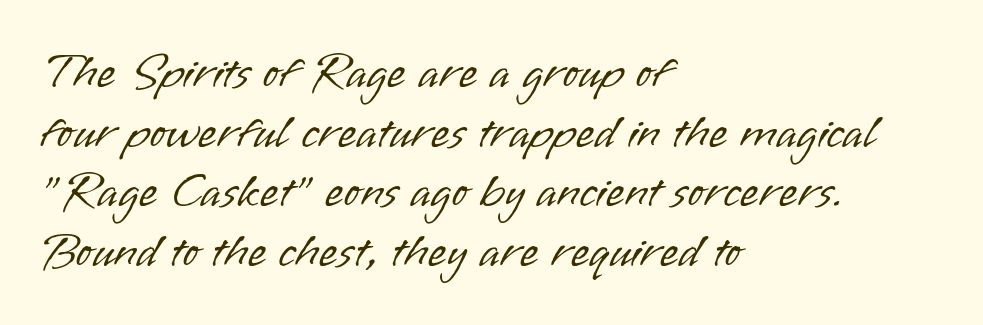
Q: Is the text bold? A: No.
Q: Is the text italic (slanted)? A: Yes.
Q: Is the typeface a serif or a sans-serif typeface? A: Sans-serif.
Q: Is the text underlined? A: No.
Q: How is the paragraph aligned? A: Left-aligned.
Q: Is the spacing between letters normal or unusually wide? A: Normal.
Q: Width (condensed, normal, or wide)? A: Normal.
Q: Stroke contrast? A: Low.
Q: x-height? A: Small.
Q: Monospaced? A: No.
